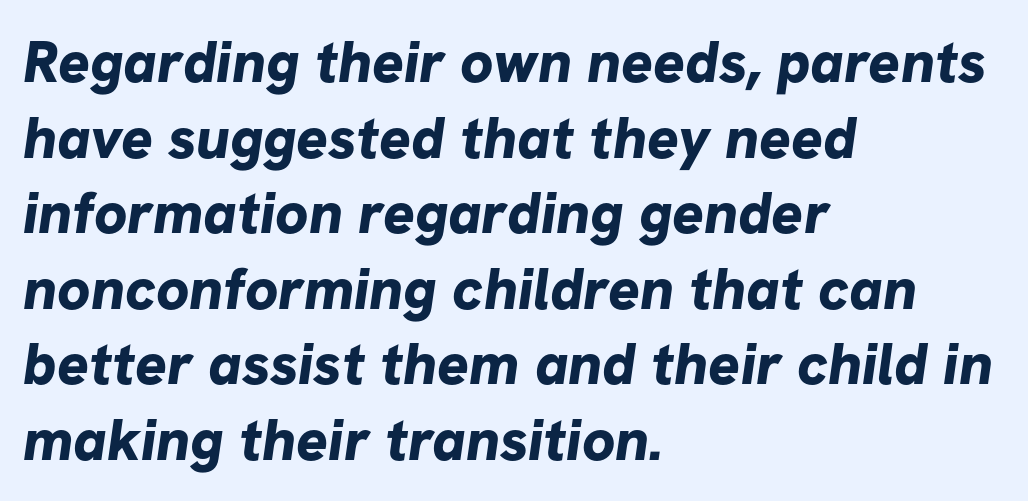
Q: Is the text bold? A: Yes.
Q: Is the typeface a serif or a sans-serif typeface? A: Sans-serif.
Q: Is the text underlined? A: No.
Q: How is the paragraph aligned? A: Left-aligned.
Q: Is the spacing between letters normal or unusually wide? A: Normal.
Q: Is the spacing between lines tight, normal or loose? A: Normal.
Q: Width (condensed, normal, or wide)? A: Normal.
Q: Stroke contrast? A: Low.
Q: x-height? A: Medium.
Q: Monospaced? A: No.
